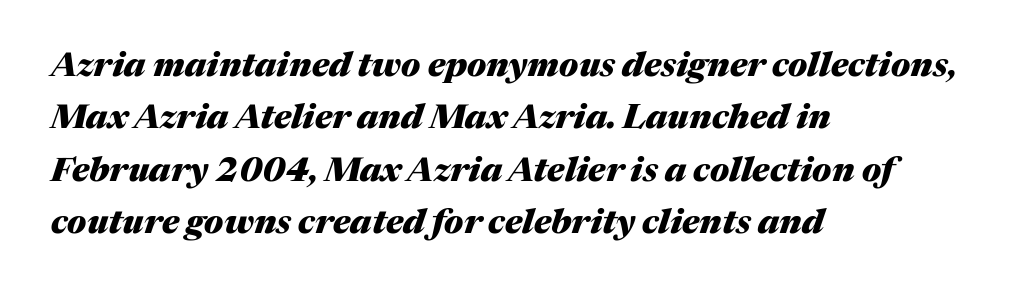
Q: Is the text bold? A: Yes.
Q: Is the text italic (slanted)? A: Yes, it leans right by about 17 degrees.
Q: Is the text underlined? A: No.
Q: How is the paragraph aligned? A: Left-aligned.
Q: Is the spacing between letters normal or unusually wide? A: Normal.
Q: Is the spacing between lines tight, normal or loose? A: Normal.
Q: Width (condensed, normal, or wide)? A: Normal.
Q: Stroke contrast? A: Medium.
Q: x-height? A: Medium.
Q: Monospaced? A: No.
